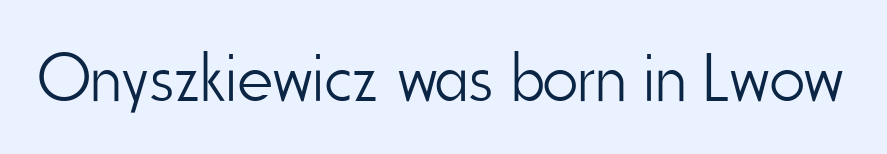
Are there feet on the stems? There aren't — it's a sans. Standard letterfit; no display-style spreading of the glyphs. Anything drawn beneath the words? Only blank space. Looks like regular typesetting: each glyph gets only the width it needs. The lettering holds an erect, upright posture throughout. Stems here are at most as thick as an everyday book face.
